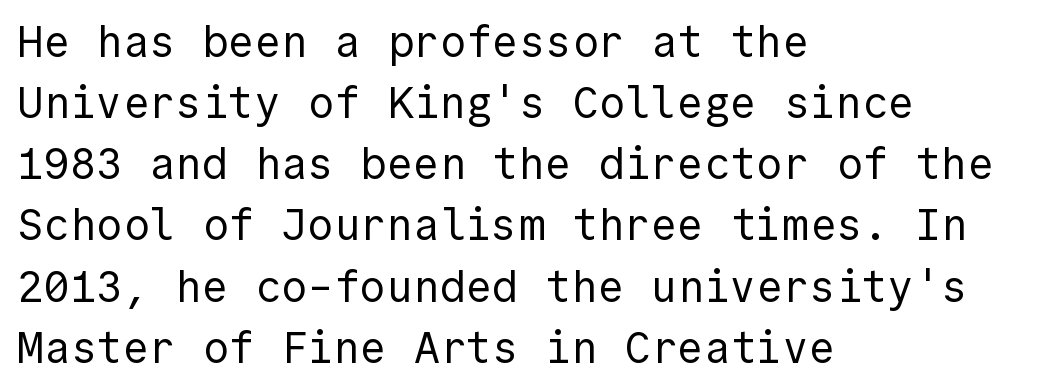
Bare-footed words on every line. No italicization has been applied; the sample stays upright. Typeset ragged right — the left edge is the straight one. You can tell from the bare stems that sans-serif type was used. The weight tops out at a normal text grade.
